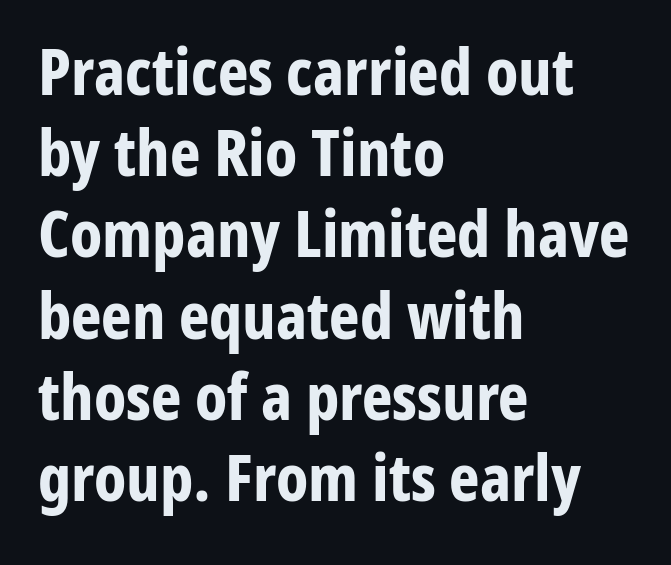
Letters rest on an invisible, unmarked baseline. Tall strokes in this sample are plumb rather than angled. How are the letters spaced? Ordinarily, with no added tracking. Summary of vertical rhythm: regular, with standard interline spacing. This is heavy type, rendered in bold. A typesetter would label this face a sans.
